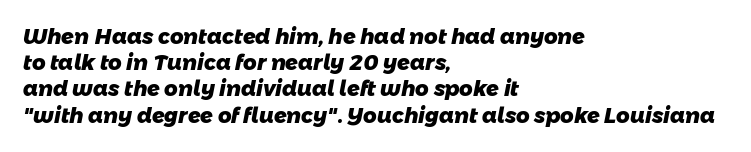
Q: Is the text bold? A: Yes.
Q: Is the text underlined? A: No.
Q: How is the paragraph aligned? A: Left-aligned.
Q: Is the spacing between letters normal or unusually wide? A: Normal.
Q: Is the spacing between lines tight, normal or loose? A: Normal.
